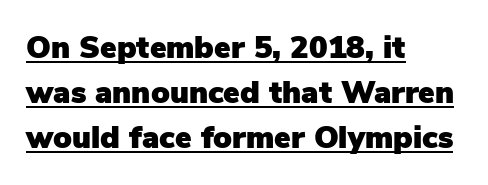
The image shows 31 px sans-serif type, upright; set left-aligned, normal line spacing (1.45x), normal letter spacing, underlined; low stroke contrast and a medium x-height.
